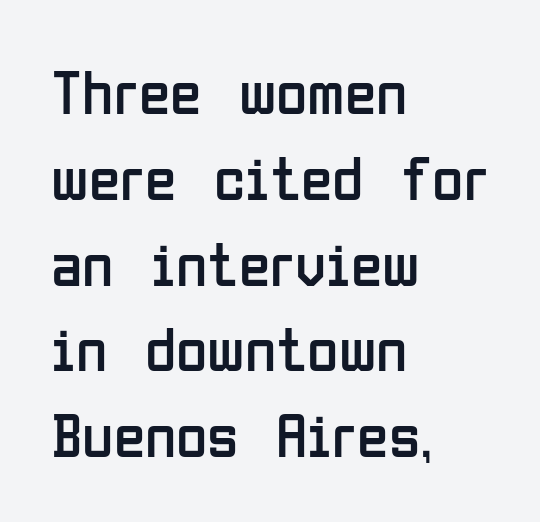
Nothing unusual about the tracking: characters are spaced as the font intends. This rendering employs a face without finishing strokes, i.e., a sans-serif. The passage shown is typed in a proportional face where columns would drift. Check under the words: just untouched page. Casual observation: everything's shoved over to the left.
